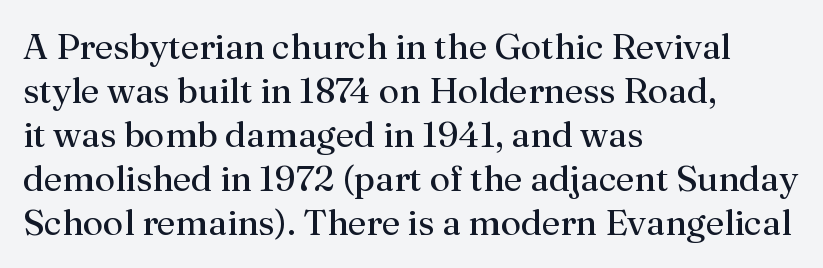
The image shows 36 px regular-weight serif type, upright; set left-aligned, line spacing 1.22x, normal letter spacing, not underlined; medium stroke contrast and a medium x-height.
